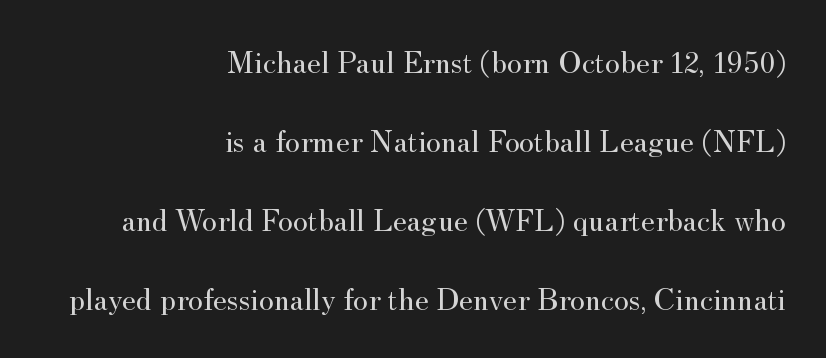
{"serif": "yes", "italic": "no", "bold": "no", "weight": "regular", "width": "normal", "stroke_contrast": "medium", "x_height": "small", "monospaced": "no", "underline": "no", "align": "right", "line_spacing": "loose", "line_spacing_ratio": 2.47, "letter_spacing": "normal", "letter_spacing_em": 0.0, "glyph_px": 32}
